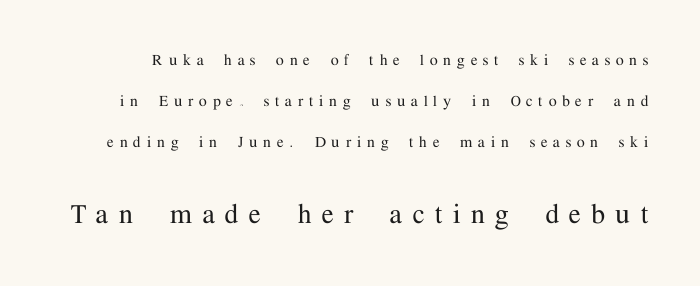
Q: Is the text italic (slanted)? A: No, it is upright.
Q: Is the typeface a serif or a sans-serif typeface? A: Serif.
Q: Is the text underlined? A: No.
Q: Is the spacing between letters normal or unusually wide? A: Unusually wide.
Q: Is the spacing between lines tight, normal or loose? A: Loose.
Q: Which block of text is set in a larger size, the first (top) or the second (bottom)? A: The second (bottom) one.
Q: Width (condensed, normal, or wide)? A: Normal.
Q: Stroke contrast? A: Medium.
Q: x-height? A: Medium.
Q: Monospaced? A: No.
